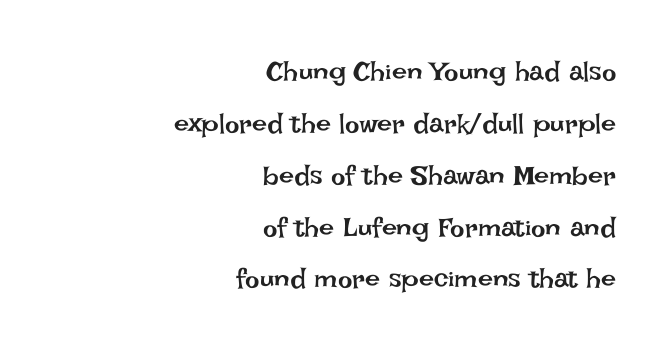
{"italic": "no", "bold": "no", "underline": "no", "align": "right", "line_spacing": "loose", "line_spacing_ratio": 1.92, "letter_spacing": "normal", "letter_spacing_em": 0.0, "glyph_px": 27}
